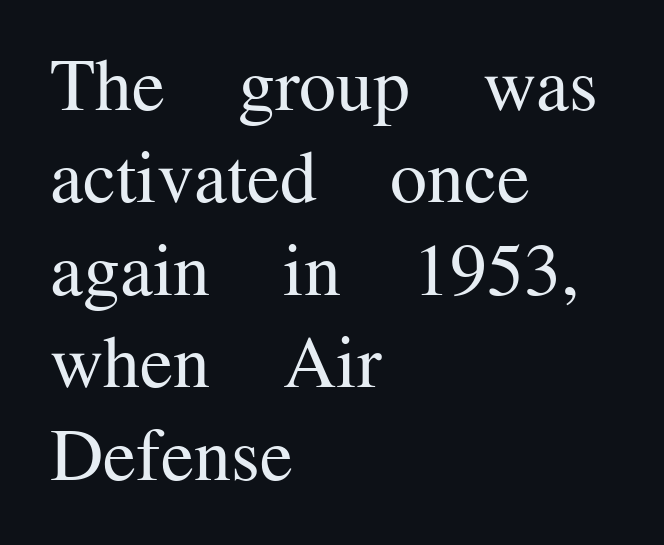
The image shows 74 px regular-weight serif type, upright; set left-aligned, normal line spacing (1.25x), normal letter spacing, not underlined; medium stroke contrast and a medium x-height.
